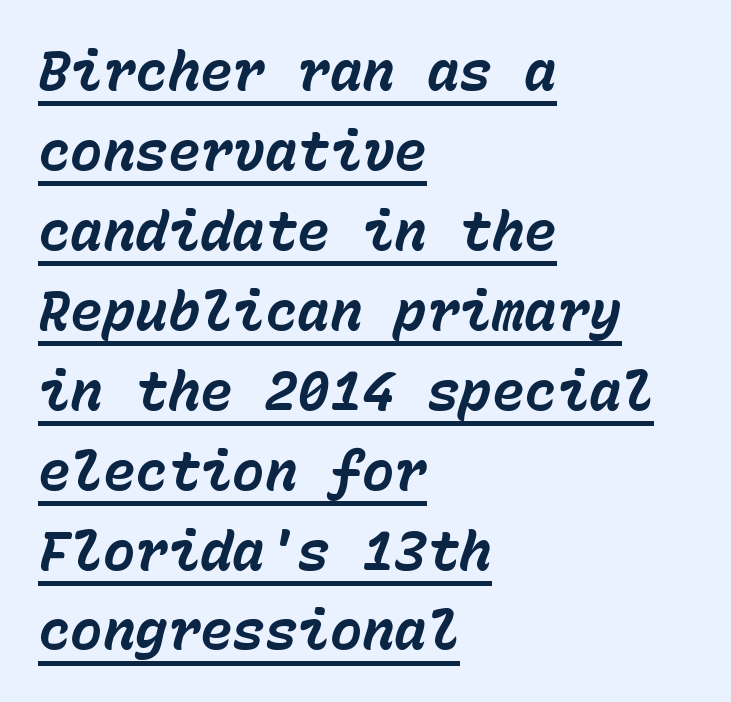
{"italic": "yes", "lean": "right", "slant_degrees": 15, "bold": "yes", "weight": "bold", "width": "normal", "stroke_contrast": "low", "x_height": "medium", "monospaced": "yes", "underline": "yes", "align": "left", "line_spacing": "normal", "line_spacing_ratio": 1.48, "letter_spacing": "normal", "letter_spacing_em": 0.0, "glyph_px": 54}
